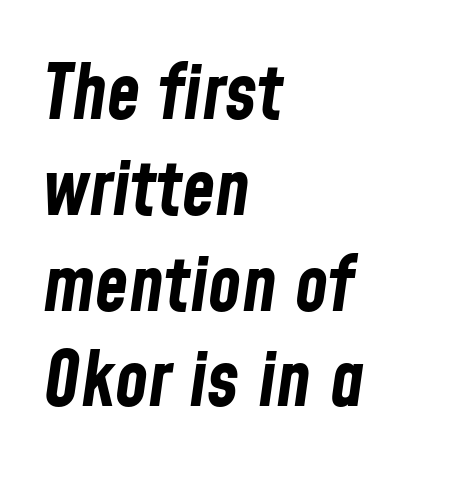
{"italic": "yes", "lean": "right", "slant_degrees": 8, "bold": "yes", "weight": "bold", "width": "condensed", "stroke_contrast": "low", "x_height": "medium", "monospaced": "no", "underline": "no", "align": "left", "line_spacing": "normal", "line_spacing_ratio": 1.26, "letter_spacing": "normal", "letter_spacing_em": 0.0, "glyph_px": 76}
